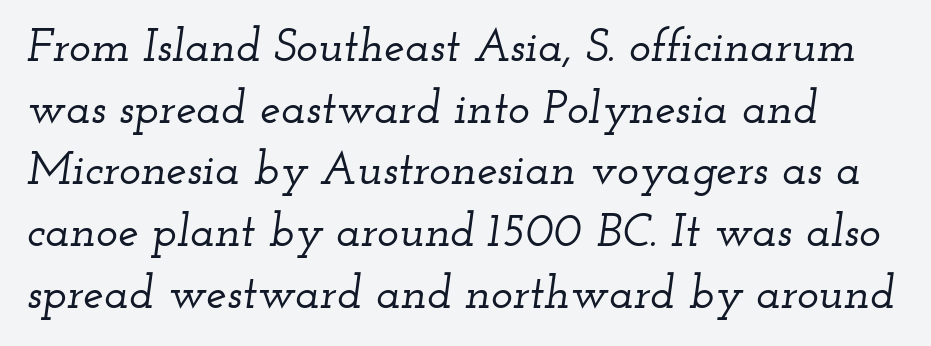
Q: Is the text italic (slanted)? A: Yes, it leans right by about 12 degrees.
Q: Is the typeface a serif or a sans-serif typeface? A: Serif.
Q: Is the text underlined? A: No.
Q: How is the paragraph aligned? A: Left-aligned.
Q: Is the spacing between letters normal or unusually wide? A: Normal.
Q: Is the spacing between lines tight, normal or loose? A: Normal.
Q: Width (condensed, normal, or wide)? A: Wide.
Q: Stroke contrast? A: Low.
Q: x-height? A: Small.
Q: Monospaced? A: No.
